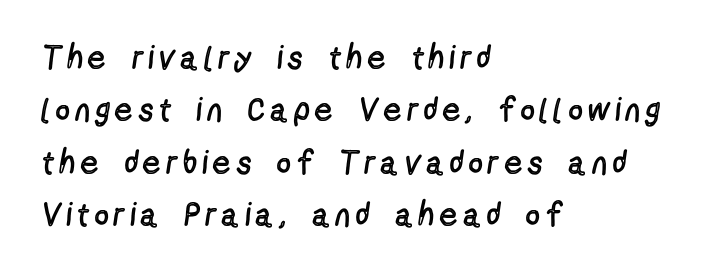
The image shows 33 px regular-weight, condensed sans-serif type; set left-aligned, normal line spacing (1.59x), unusually wide letter spacing (+0.2 em), not underlined; a medium x-height.
